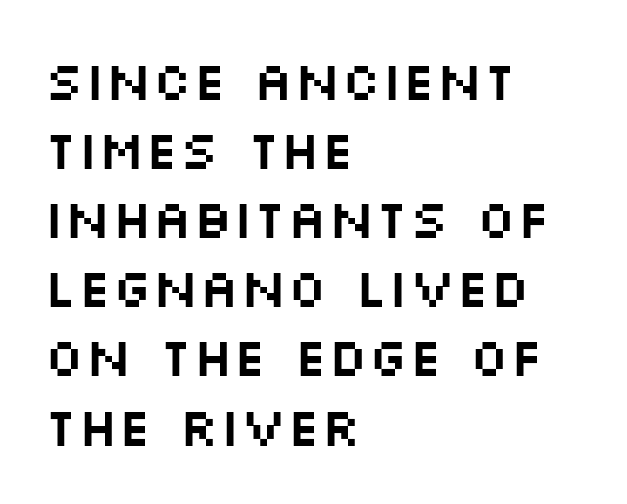
The image shows 54 px wide sans-serif type, upright; set left-aligned, normal line spacing (1.28x), normal letter spacing, not underlined; medium stroke contrast and a large x-height.
